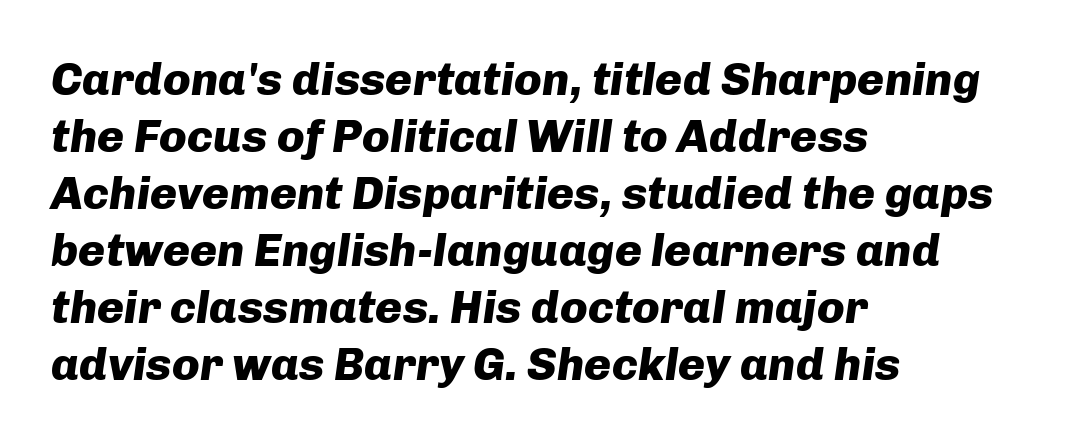
Q: Is the text bold? A: Yes.
Q: Is the text italic (slanted)? A: Yes, it leans right by about 8 degrees.
Q: Is the text underlined? A: No.
Q: How is the paragraph aligned? A: Left-aligned.
Q: Is the spacing between letters normal or unusually wide? A: Normal.
Q: Width (condensed, normal, or wide)? A: Normal.
Q: Stroke contrast? A: Low.
Q: x-height? A: Medium.
Q: Monospaced? A: No.
